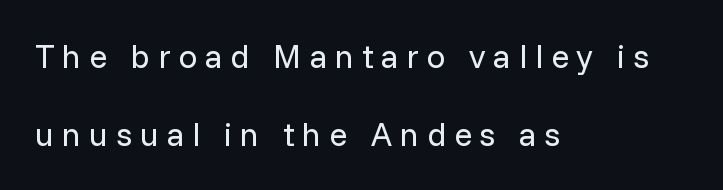
The image shows 33 px regular-weight sans-serif type, upright; set left-aligned, loose line spacing (2.35x), unusually wide letter spacing (+0.24 em), not underlined; low stroke contrast and a medium x-height.
